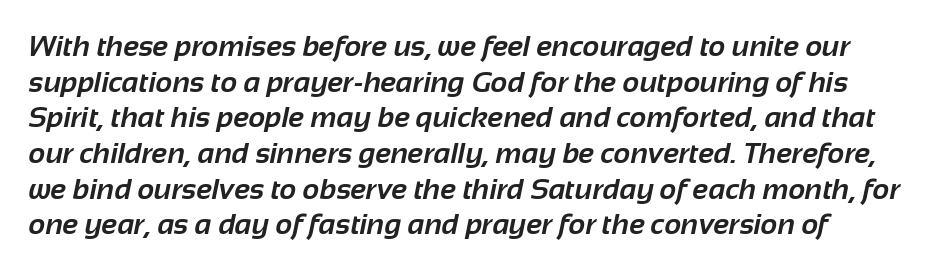
The image shows 29 px bold sans-serif type; set line spacing 1.23x, normal letter spacing, not underlined; low stroke contrast and a medium x-height.
